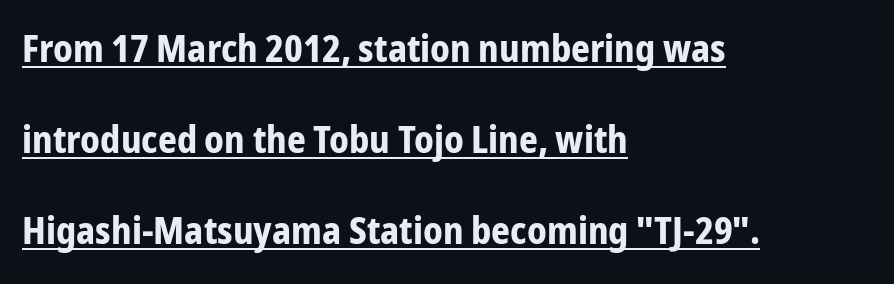
{"serif": "no", "italic": "no", "bold": "yes", "weight": "bold", "width": "condensed", "stroke_contrast": "low", "x_height": "medium", "monospaced": "no", "underline": "yes", "align": "left", "line_spacing": "loose", "line_spacing_ratio": 2.46, "letter_spacing": "normal", "letter_spacing_em": 0.0, "glyph_px": 37}
